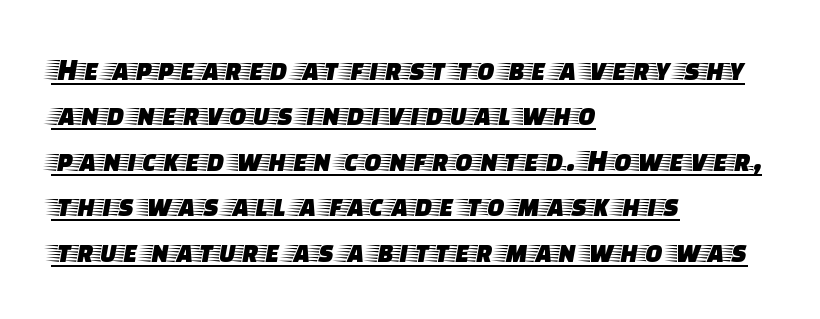
The image shows 32 px wide serif type; set left-aligned, normal line spacing (1.42x), normal letter spacing, underlined; low stroke contrast and a large x-height.
